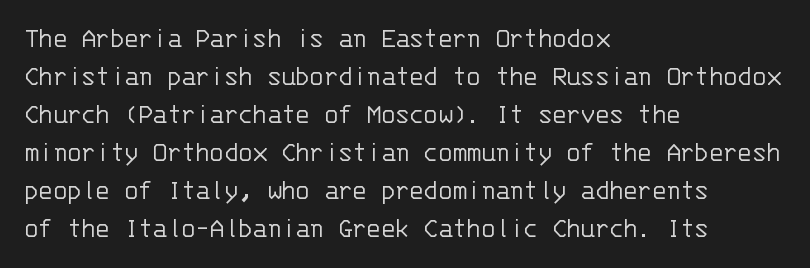
Glance below the letters and you will spot only blank space. The gaps between neighbouring characters are ordinary and unremarkable. Rows of type keep a routine distance in the vertical direction. The weight tops out at a normal text grade. Nope, not italic — everything's standing straight.
